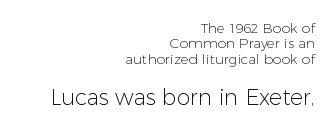
{"italic": "no", "bold": "no", "underline": "no", "align": "right", "line_spacing": "tight", "line_spacing_ratio": 1.1, "letter_spacing": "normal", "letter_spacing_em": 0.0, "larger_block": "second", "size_ratio": 1.57, "glyph_px": 22}
